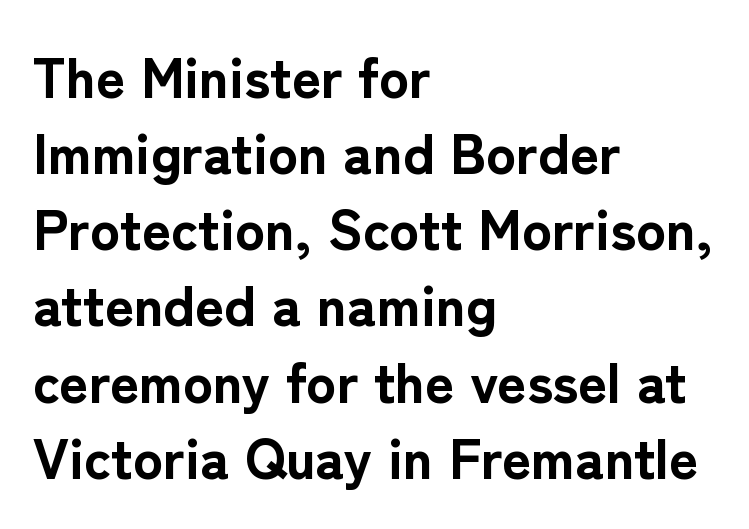
Q: Is the text bold? A: Yes.
Q: Is the text italic (slanted)? A: No, it is upright.
Q: Is the typeface a serif or a sans-serif typeface? A: Sans-serif.
Q: Is the text underlined? A: No.
Q: How is the paragraph aligned? A: Left-aligned.
Q: Is the spacing between letters normal or unusually wide? A: Normal.
Q: Is the spacing between lines tight, normal or loose? A: Normal.
Q: Width (condensed, normal, or wide)? A: Normal.
Q: Stroke contrast? A: Low.
Q: x-height? A: Medium.
Q: Monospaced? A: No.
